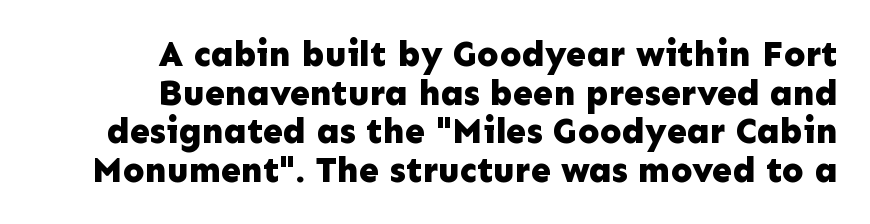
The image shows 36 px bold sans-serif type, upright; set right-aligned, tight line spacing (1.07x), normal letter spacing, not underlined; low stroke contrast and a medium x-height.
